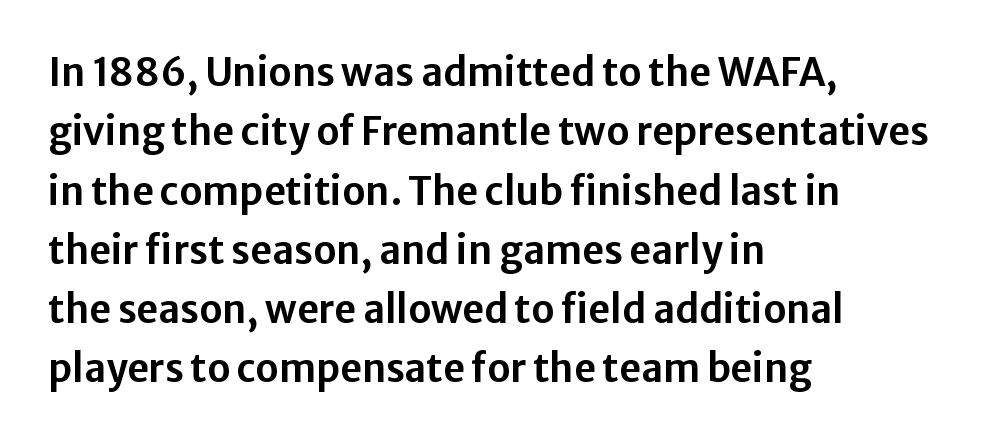
{"serif": "no", "italic": "no", "width": "normal", "stroke_contrast": "low", "x_height": "medium", "monospaced": "no", "underline": "no", "align": "left", "line_spacing": "normal", "line_spacing_ratio": 1.56, "letter_spacing": "normal", "letter_spacing_em": 0.0, "glyph_px": 38}
